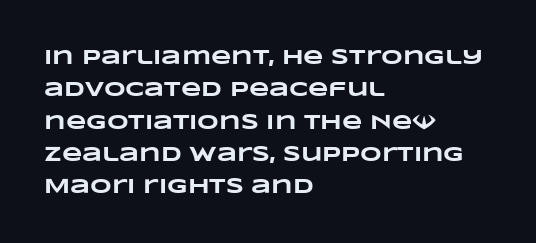
The passage shown stacks its lines at a standard gap. The line texture is even and compact thanks to regular tracking. The lines are quadded left. In terms of weight, the rendering is a true, heavy bold. The foot of each line stays bare and open.
